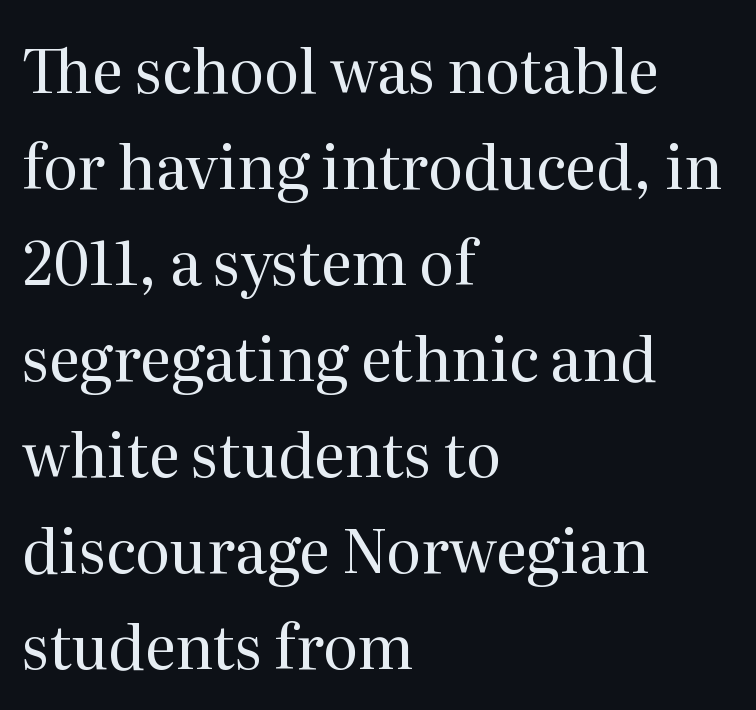
Q: Is the text bold? A: No.
Q: Is the text italic (slanted)? A: No, it is upright.
Q: Is the typeface a serif or a sans-serif typeface? A: Serif.
Q: Is the text underlined? A: No.
Q: How is the paragraph aligned? A: Left-aligned.
Q: Is the spacing between letters normal or unusually wide? A: Normal.
Q: Is the spacing between lines tight, normal or loose? A: Normal.
Q: Width (condensed, normal, or wide)? A: Normal.
Q: Stroke contrast? A: Medium.
Q: x-height? A: Medium.
Q: Monospaced? A: No.
